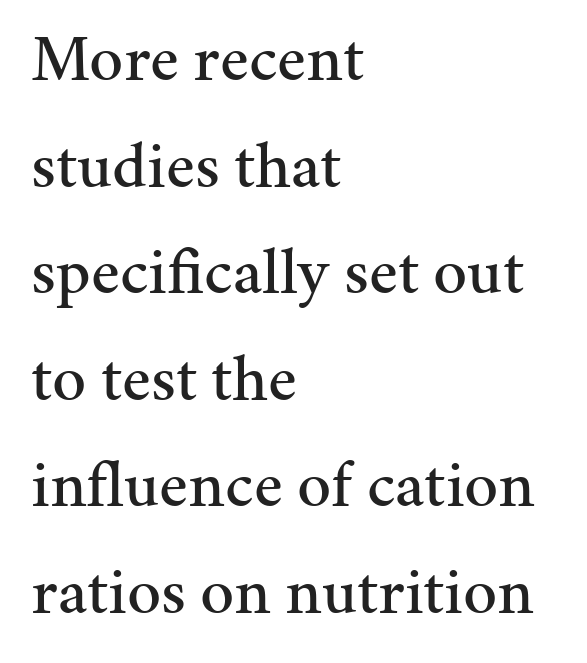
The image shows 67 px serif type, upright; set left-aligned, normal line spacing (1.59x), normal letter spacing, not underlined; medium stroke contrast and a medium x-height.
